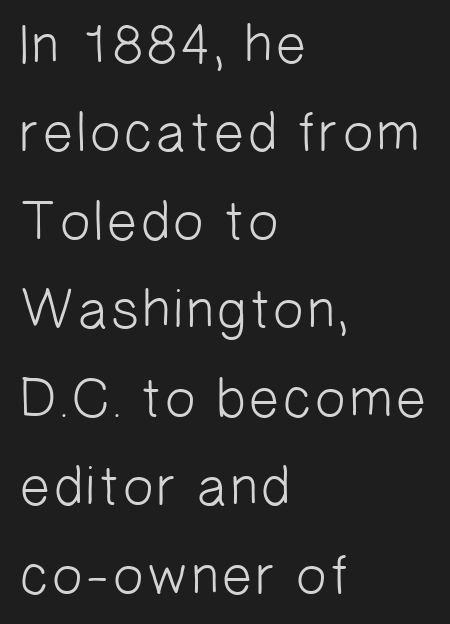
Q: Is the text bold? A: No.
Q: Is the typeface a serif or a sans-serif typeface? A: Sans-serif.
Q: Is the text underlined? A: No.
Q: How is the paragraph aligned? A: Left-aligned.
Q: Is the spacing between letters normal or unusually wide? A: Normal.
Q: Is the spacing between lines tight, normal or loose? A: Normal.
Q: Width (condensed, normal, or wide)? A: Normal.
Q: Stroke contrast? A: Low.
Q: x-height? A: Medium.
Q: Monospaced? A: No.
